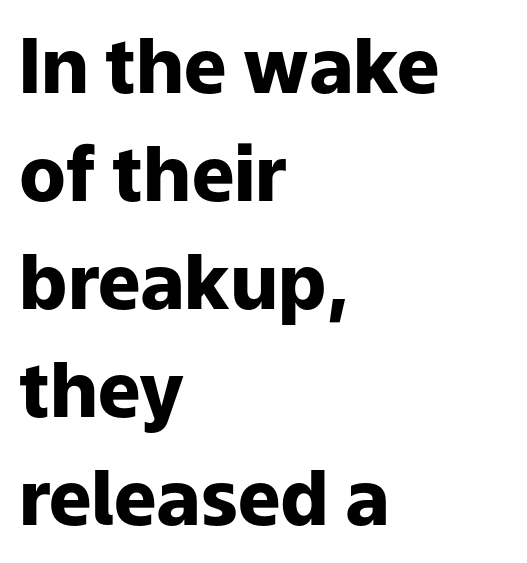
{"serif": "no", "italic": "no", "bold": "yes", "weight": "heavy", "width": "normal", "stroke_contrast": "low", "x_height": "medium", "monospaced": "no", "underline": "no", "align": "left", "line_spacing": "normal", "line_spacing_ratio": 1.42, "letter_spacing": "normal", "letter_spacing_em": 0.0, "glyph_px": 76}
